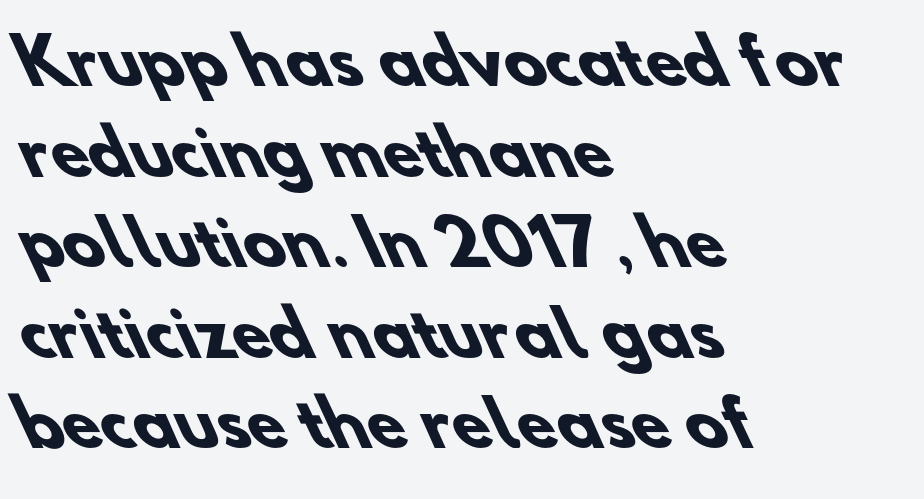
{"serif": "no", "bold": "yes", "weight": "heavy", "width": "normal", "stroke_contrast": "low", "x_height": "small", "monospaced": "no", "underline": "no", "align": "left", "line_spacing": "normal", "line_spacing_ratio": 1.46, "letter_spacing": "normal", "letter_spacing_em": 0.0, "glyph_px": 62}
